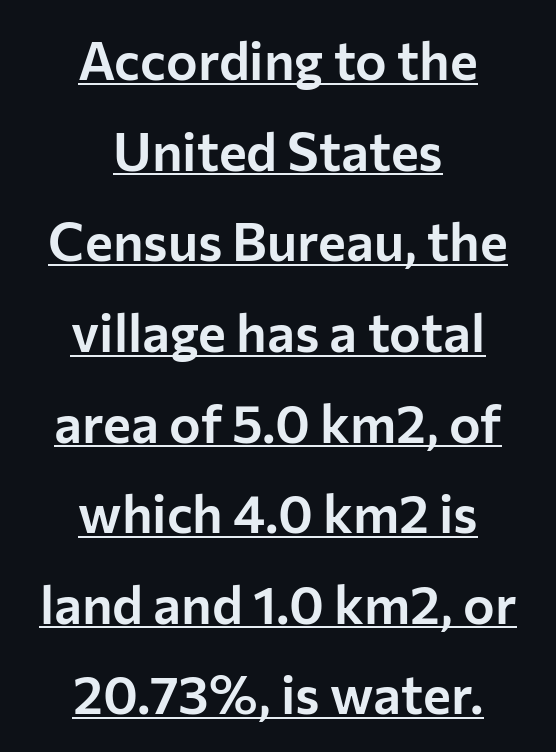
Reading down the block, each line starts at a different indent, mirrored at its end. These lines are rendered in a variable-pitch font. A sans-serif font was chosen for this passage. The face used here is rendered with its standard letterfit. Looks like someone drew a line under every word here. Ordinary non-slanted type is in use.
